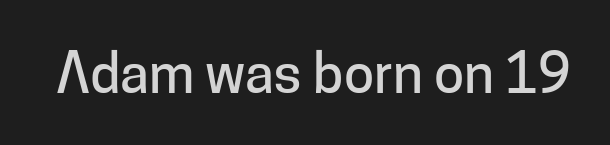
{"serif": "no", "italic": "no", "width": "normal", "stroke_contrast": "low", "x_height": "medium", "monospaced": "no", "underline": "no", "letter_spacing": "normal", "letter_spacing_em": 0.0, "glyph_px": 55}
